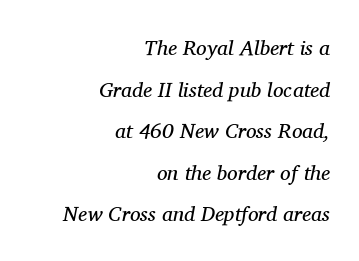
You can tell it's italic because the verticals aren't actually vertical. The string is rendered with underlining switched off. This rendering leaves character spacing at its baseline value. The face looks like a standard text weight, possibly lighter. Quick note: interline space is abundant.
